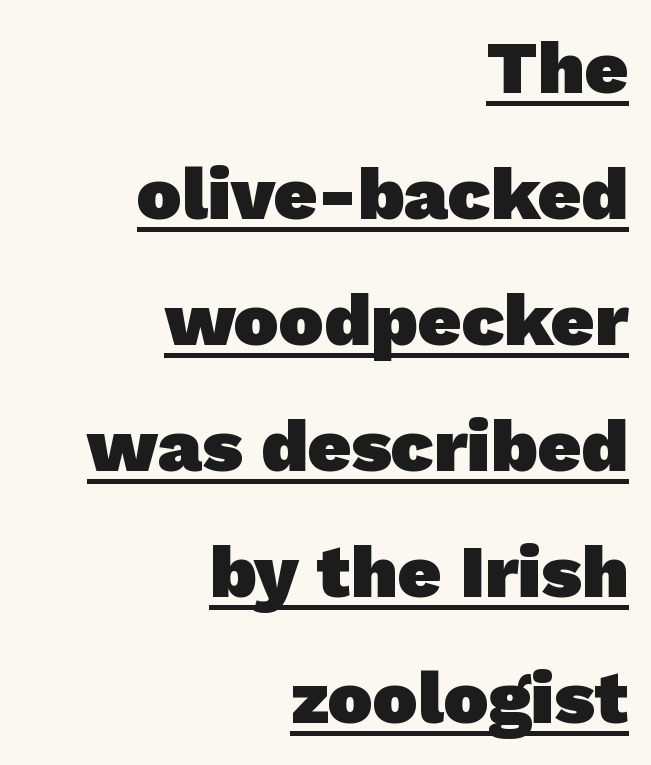
The image shows 75 px heavy sans-serif type; set right-aligned, normal line spacing (1.68x), normal letter spacing, underlined; low stroke contrast and a medium x-height.
